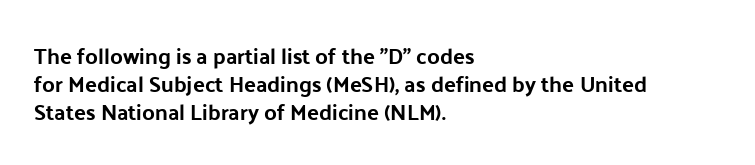
The image shows 22 px text type, upright; set left-aligned, normal line spacing (1.27x), normal letter spacing, not underlined.
